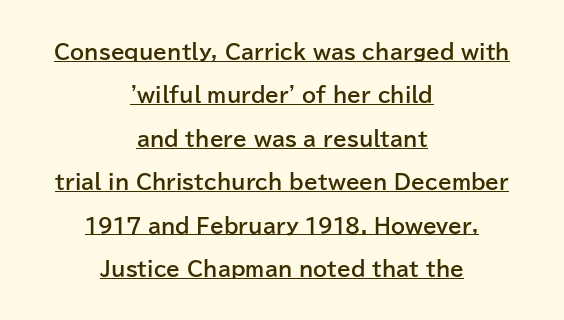
Q: Is the text bold? A: Yes.
Q: Is the text italic (slanted)? A: No, it is upright.
Q: Is the text underlined? A: Yes.
Q: How is the paragraph aligned? A: Centered.
Q: Is the spacing between letters normal or unusually wide? A: Normal.
Q: Is the spacing between lines tight, normal or loose? A: Loose.
